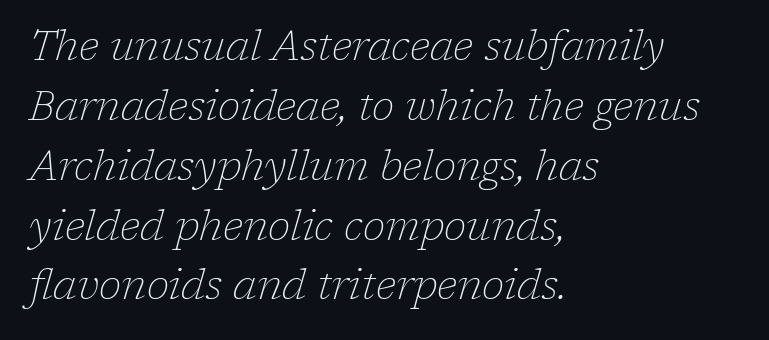
What stands out about the letter spacing? Nothing — it is the standard amount. Serif or sans? Serif — the stroke terminals have little feet. Line spacing here is normal. Caption: multi-line text, flush left, ragged right.
